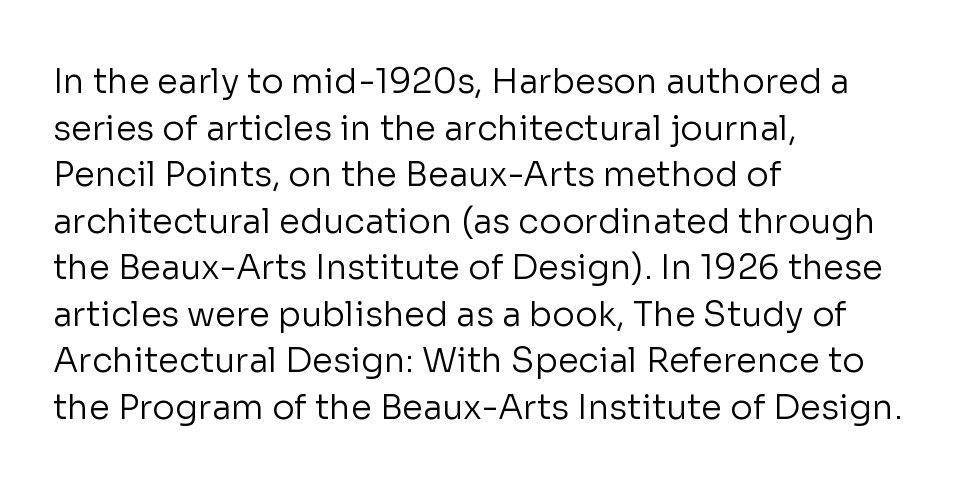
Every character sits straight up, as roman type does. Leading matches the norm, producing a regular column. Observe the absence of serifs on each vertical stroke in this sample. The letterforms sit at book weight or below.
